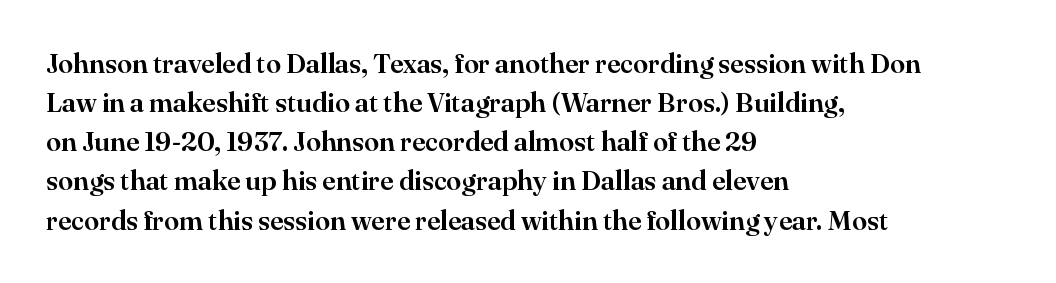
{"italic": "no", "underline": "no", "align": "left", "line_spacing": "normal", "line_spacing_ratio": 1.45, "letter_spacing": "normal", "letter_spacing_em": 0.0, "glyph_px": 27}
